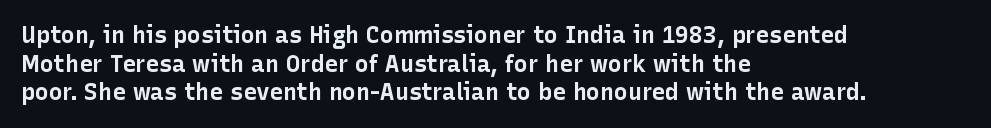
The image shows 23 px bold type, upright; set left-aligned, line spacing 1.24x, normal letter spacing, not underlined.
